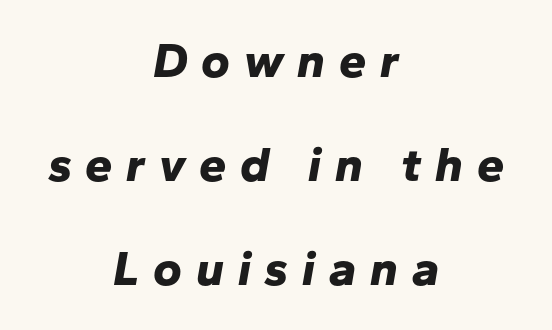
The image shows 49 px bold type, italic (leaning right); set centered, loose line spacing (2.12x), unusually wide letter spacing (+0.28 em), not underlined; low stroke contrast and a medium x-height.
